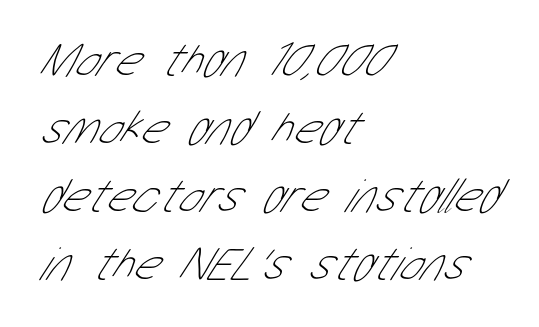
The image shows 49 px thin, condensed sans-serif type; set left-aligned, normal line spacing (1.39x), normal letter spacing, not underlined; low stroke contrast and a medium x-height.
